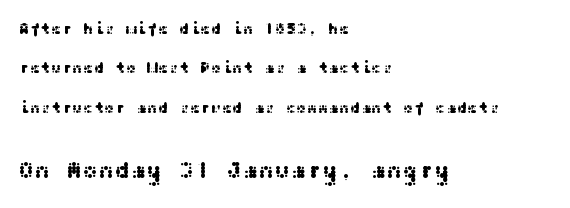
The image shows 24 px text type, upright; set left-aligned, loose line spacing (2.46x), normal letter spacing, not underlined; the second (bottom) block is 1.5x larger.
